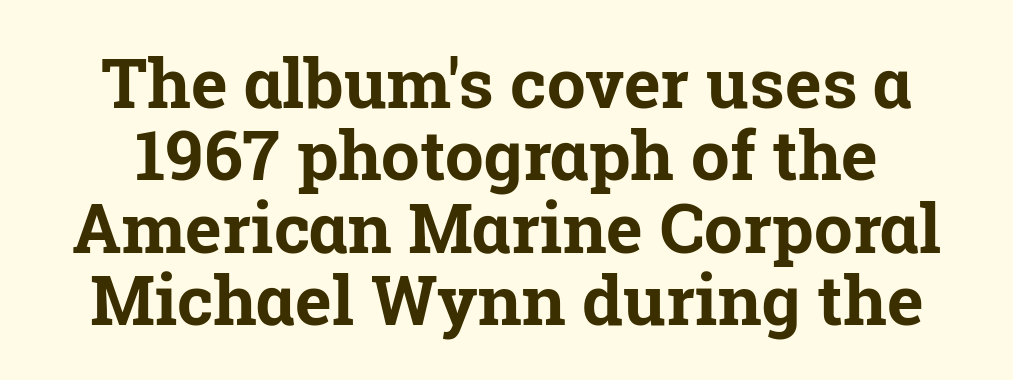
The image shows 69 px bold serif type, upright; set tight line spacing (1.05x), normal letter spacing, not underlined; low stroke contrast and a medium x-height.
